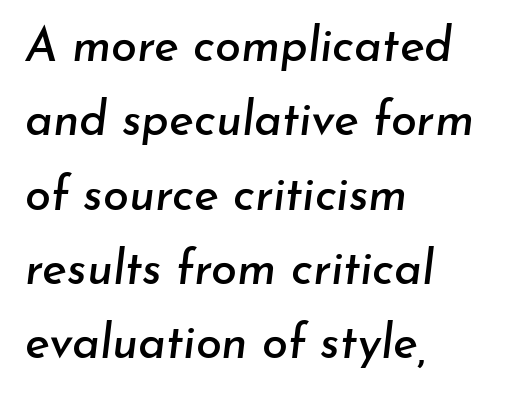
Look at the tracking — it's just the regular setting, nothing added. Each new line begins a customary step beneath the previous one. Rule under the text: the space is simply empty. The face used here has a pronounced slope to its letters.
